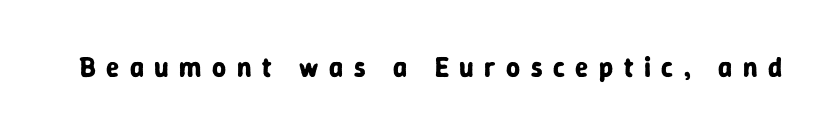
Q: Is the text bold? A: Yes.
Q: Is the text italic (slanted)? A: No, it is upright.
Q: Is the text underlined? A: No.
Q: Is the spacing between letters normal or unusually wide? A: Unusually wide.
